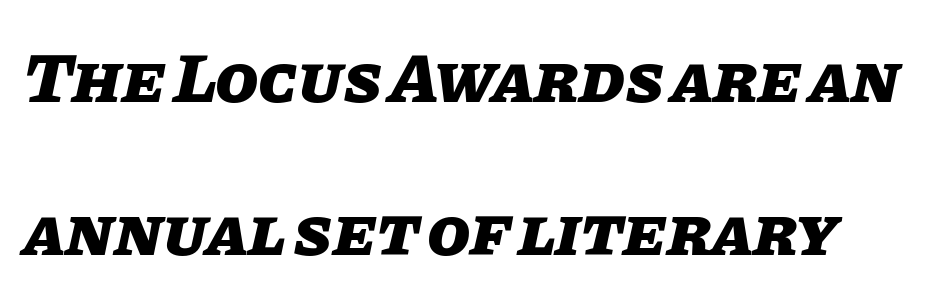
Characters are canted at an angle relative to the baseline's perpendicular. The glyphs are unaccompanied by any horizontal stroke below them. You'd pick this weight for a headline — it's a proper bold. These lines are rendered in a variable-pitch font.
